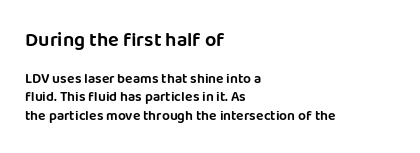
Q: Is the text italic (slanted)? A: No, it is upright.
Q: Is the text underlined? A: No.
Q: How is the paragraph aligned? A: Left-aligned.
Q: Is the spacing between letters normal or unusually wide? A: Normal.
Q: Is the spacing between lines tight, normal or loose? A: Normal.
Q: Which block of text is set in a larger size, the first (top) or the second (bottom)? A: The first (top) one.
